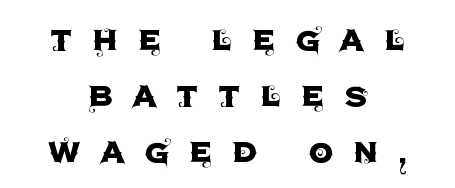
Vertically, the passage feels balanced, rows spaced as you'd expect. The face used here is rendered with a markedly widened letterfit. Do the characters align in a grid? No, the font is proportional. Is this a sans? Yes — the strokes have no serifs. Italic? Not at all — the glyphs are vertical. Beneath every word, the page is bare.
